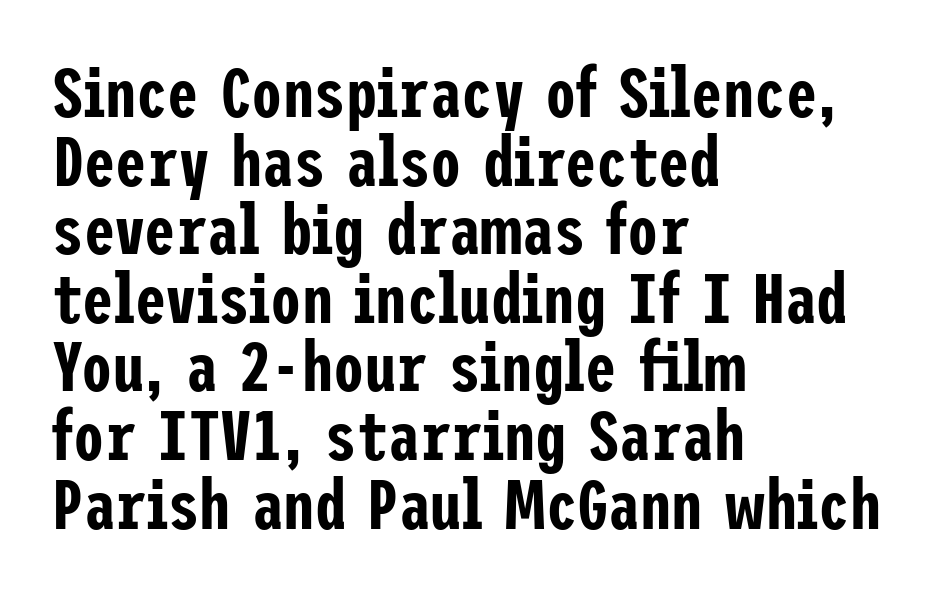
The area under the type is left untouched. Tracking here is standard; glyphs follow each other at the usual distance. Notice how descenders almost collide with the ascenders below — that's tight leading. Notice how the passage keeps a crisp vertical edge on the left only. Nothing sits at the stroke ends, so this counts as sans-serif. Does the lettering tilt? It doesn't — this is upright.
